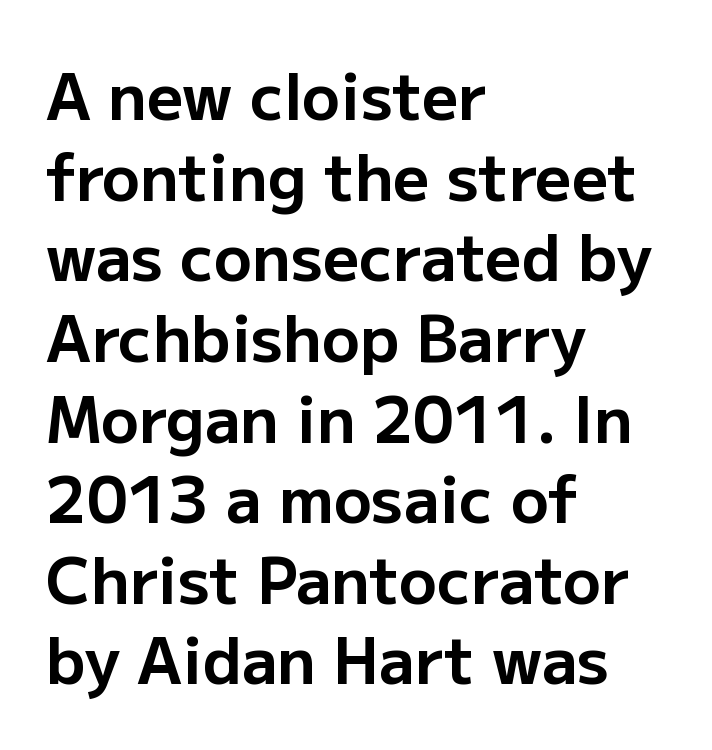
Q: Is the text bold? A: Yes.
Q: Is the text italic (slanted)? A: No, it is upright.
Q: Is the typeface a serif or a sans-serif typeface? A: Sans-serif.
Q: Is the text underlined? A: No.
Q: How is the paragraph aligned? A: Left-aligned.
Q: Is the spacing between letters normal or unusually wide? A: Normal.
Q: Is the spacing between lines tight, normal or loose? A: Normal.
Q: Width (condensed, normal, or wide)? A: Normal.
Q: Stroke contrast? A: Low.
Q: x-height? A: Medium.
Q: Monospaced? A: No.
